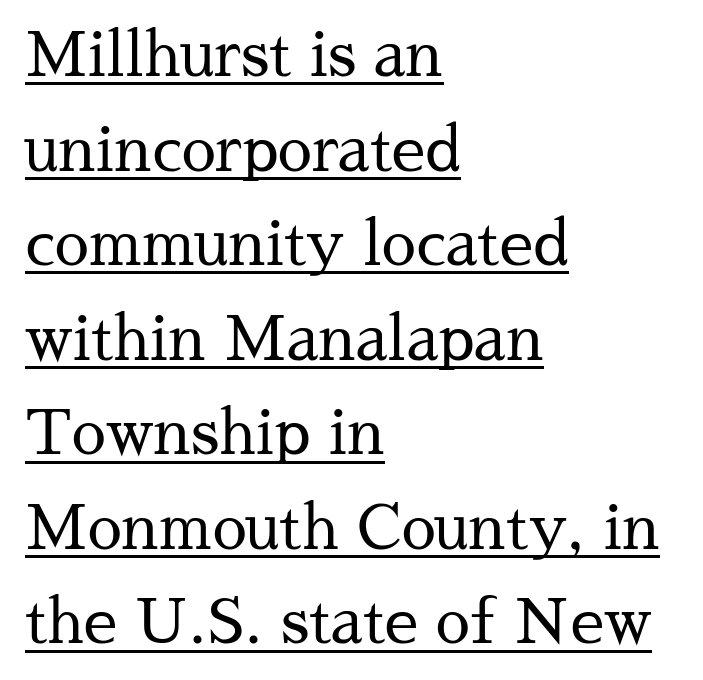
The lettering stays uniformly vertical, giving the passage a roman look. Is this a sans? No — the strokes have serifs. Note the varied advance widths — an 'i' is clearly narrower than an 'm'. The letterforms sit shoulder to shoulder at normal distance.
